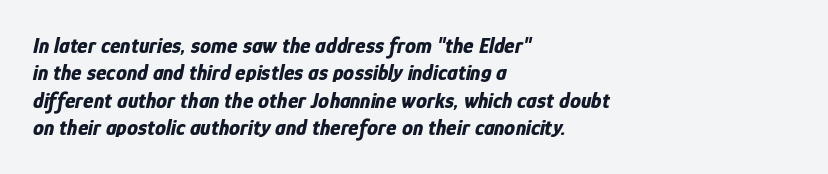
{"italic": "yes", "lean": "right", "slant_degrees": 12, "bold": "yes", "underline": "no", "align": "left", "line_spacing": "normal", "line_spacing_ratio": 1.25, "letter_spacing": "normal", "letter_spacing_em": 0.0, "glyph_px": 22}
